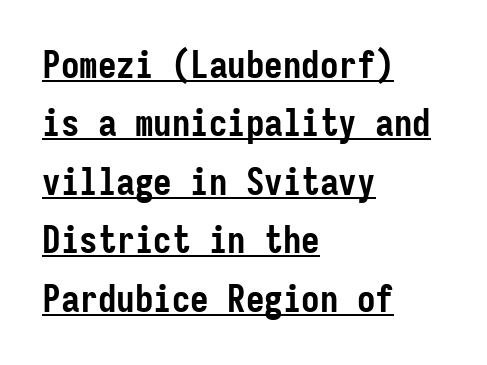
The letters march in equal steps, a hallmark of fixed-pitch type. The face used here appears with an underline applied. This sample uses a sans-serif face. Stroke thickness is high; the sample reads as a true bold. Default kerning and tracking; the words read as compact shapes. If you drew a line through each stem, it would be perfectly vertical.
